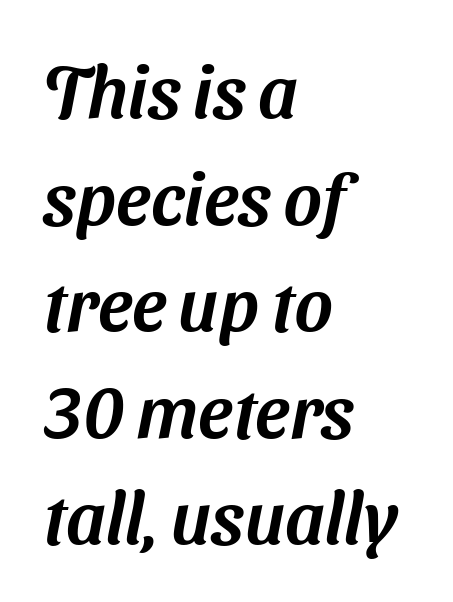
Tracking here is standard; glyphs follow each other at the usual distance. The compositor pushed each line to the left boundary. The glyphs in this specimen are sans serif. This rendering features lettering with no underline.
